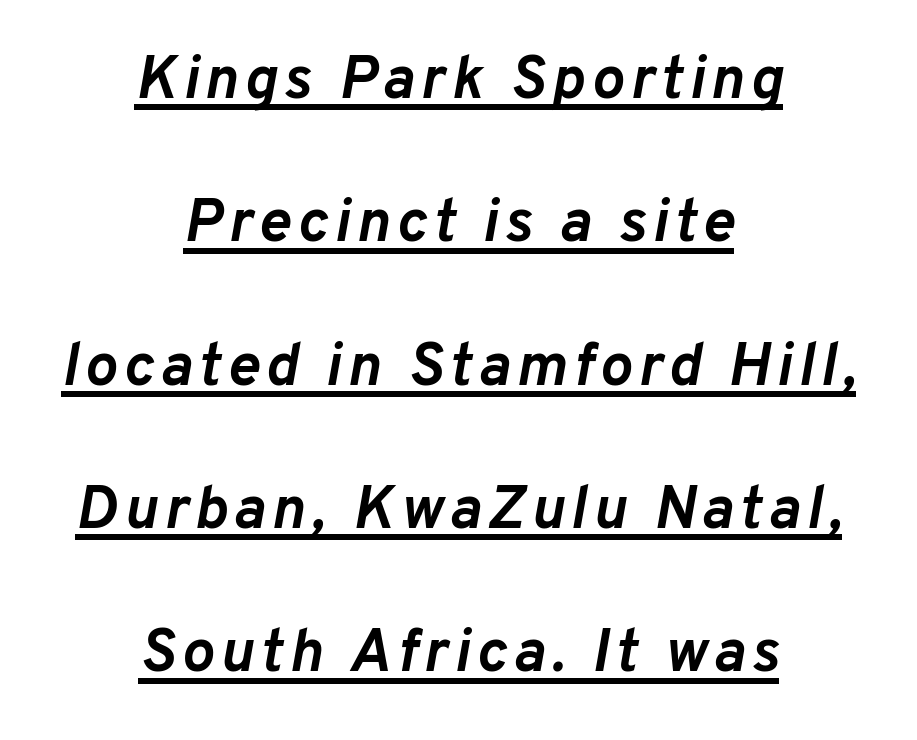
Character widths vary here, with narrow letters taking less room than wide ones. Set as a true bold cut, around the 700 mark. Somebody hit Ctrl+U on this one — the words are underlined. The text block is weighted toward neither margin, spreading evenly from the middle.
